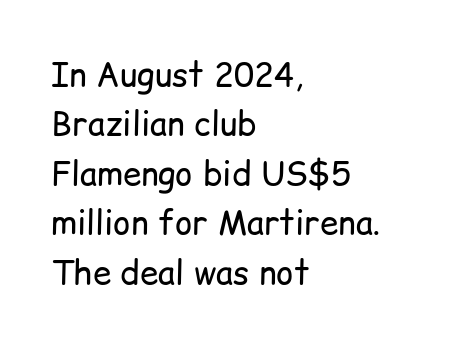
Q: Is the text bold? A: No.
Q: Is the text italic (slanted)? A: No, it is upright.
Q: Is the typeface a serif or a sans-serif typeface? A: Sans-serif.
Q: Is the text underlined? A: No.
Q: How is the paragraph aligned? A: Left-aligned.
Q: Is the spacing between letters normal or unusually wide? A: Normal.
Q: Is the spacing between lines tight, normal or loose? A: Normal.
Q: Width (condensed, normal, or wide)? A: Normal.
Q: Stroke contrast? A: Low.
Q: x-height? A: Medium.
Q: Monospaced? A: No.
